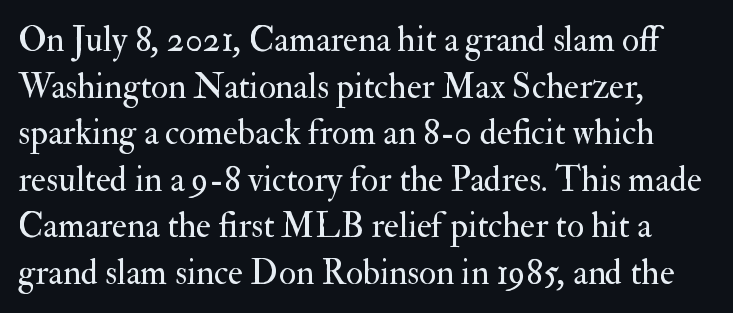
Q: Is the text bold? A: No.
Q: Is the text italic (slanted)? A: No, it is upright.
Q: Is the typeface a serif or a sans-serif typeface? A: Serif.
Q: Is the text underlined? A: No.
Q: How is the paragraph aligned? A: Left-aligned.
Q: Is the spacing between letters normal or unusually wide? A: Normal.
Q: Is the spacing between lines tight, normal or loose? A: Normal.
Q: Width (condensed, normal, or wide)? A: Normal.
Q: Stroke contrast? A: Medium.
Q: x-height? A: Small.
Q: Monospaced? A: No.
